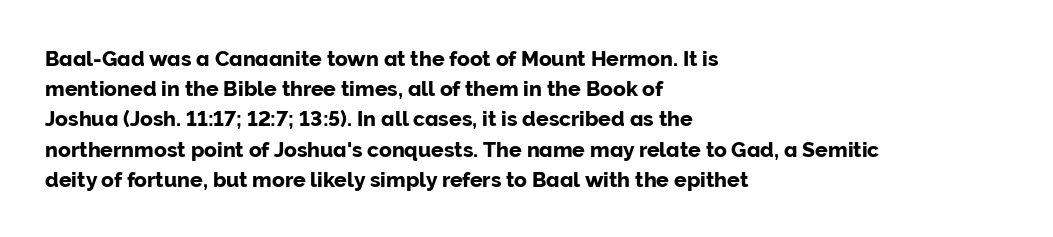
Q: Is the text italic (slanted)? A: No, it is upright.
Q: Is the text underlined? A: No.
Q: How is the paragraph aligned? A: Left-aligned.
Q: Is the spacing between letters normal or unusually wide? A: Normal.
Q: Is the spacing between lines tight, normal or loose? A: Normal.
